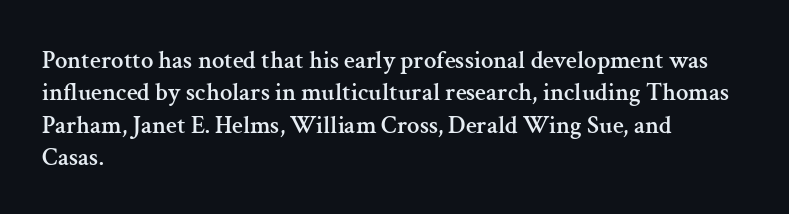
The image shows 25 px text type, upright; set left-aligned, normal line spacing (1.3x), normal letter spacing, not underlined.
